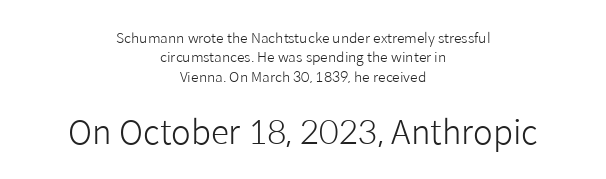
Counters stay open thanks to moderate or lighter strokes. The paragraph has two soft edges and a firm central axis. The face used here is proportionally spaced, like ordinary book or web type. The letters stand straight up with perfectly vertical stems.
